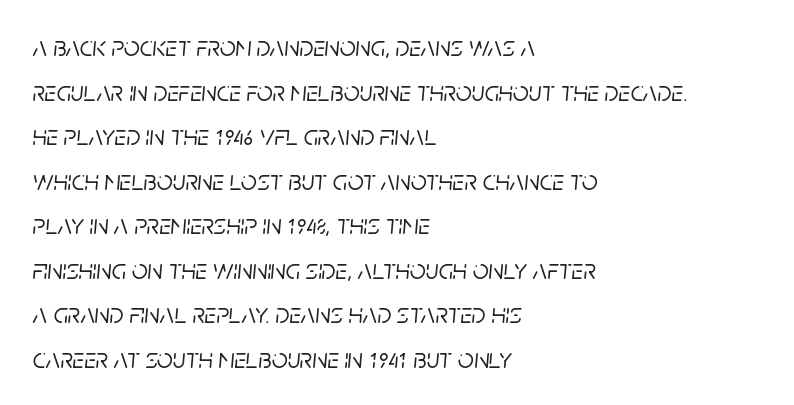
The letters advance in unequal steps, a hallmark of proportional type. Descenders are the only things crossing below the line. The tracking reads as untouched default to a designer's eye. One glance says typical: line gaps are just what's usual. Compared with a centered layout, this one pins lines to the left instead.
